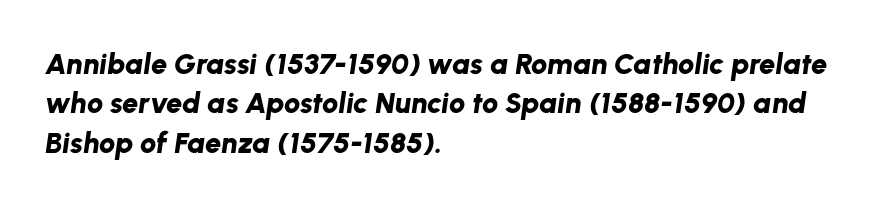
Students, note that the glyphs here touch the page at normal intervals. Glance below the letters and you will spot only blank space. Looking at the ascenders, they clearly lean. Here the designer chose a conventional face with non-uniform glyph widths. The vertical gap from one line to the next is medium.
